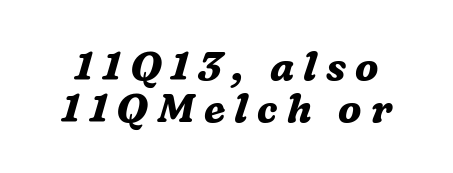
{"serif": "yes", "italic": "yes", "lean": "right", "slant_degrees": 16, "bold": "yes", "weight": "bold", "width": "normal", "stroke_contrast": "medium", "x_height": "medium", "monospaced": "no", "underline": "no", "line_spacing": "tight", "line_spacing_ratio": 1.04, "letter_spacing": "wide", "letter_spacing_em": 0.23, "glyph_px": 40}
